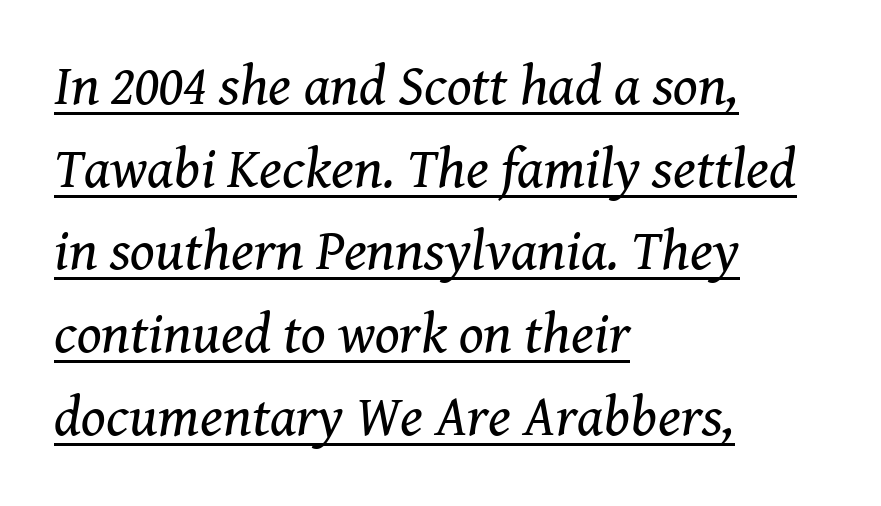
Q: Is the text bold? A: No.
Q: Is the text italic (slanted)? A: Yes, it leans right by about 8 degrees.
Q: Is the typeface a serif or a sans-serif typeface? A: Serif.
Q: Is the text underlined? A: Yes.
Q: How is the paragraph aligned? A: Left-aligned.
Q: Is the spacing between letters normal or unusually wide? A: Normal.
Q: Is the spacing between lines tight, normal or loose? A: Normal.
Q: Width (condensed, normal, or wide)? A: Normal.
Q: Stroke contrast? A: Medium.
Q: x-height? A: Medium.
Q: Monospaced? A: No.
